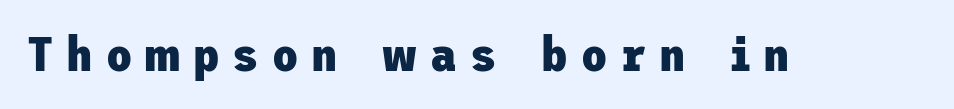
Q: Is the text bold? A: Yes.
Q: Is the text italic (slanted)? A: No, it is upright.
Q: Is the typeface a serif or a sans-serif typeface? A: Sans-serif.
Q: Is the text underlined? A: No.
Q: Is the spacing between letters normal or unusually wide? A: Unusually wide.
Q: Width (condensed, normal, or wide)? A: Normal.
Q: Stroke contrast? A: Low.
Q: x-height? A: Medium.
